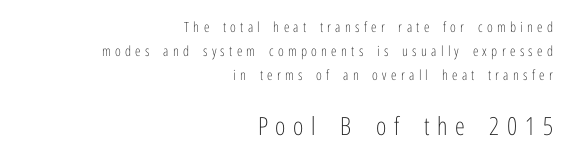
The image shows 25 px text type, upright; set right-aligned, normal line spacing (1.7x), unusually wide letter spacing (+0.31 em), not underlined; the second (bottom) block is 1.79x larger.
